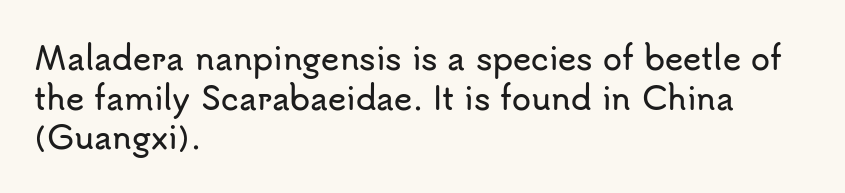
This is the regular roman posture of the typeface. Proportional: the letters do not fall into vertical columns. The designer left line spacing at the default. These lines are composed in type without serifs. These lines keep a tight, regular rhythm from letter to letter. Descenders hang freely into open space.
